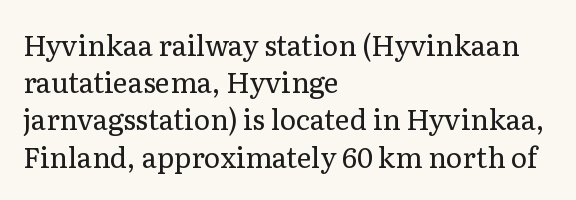
{"serif": "yes", "italic": "no", "bold": "no", "weight": "regular", "width": "normal", "stroke_contrast": "low", "x_height": "medium", "monospaced": "no", "underline": "no", "align": "left", "line_spacing": "normal", "line_spacing_ratio": 1.33, "letter_spacing": "normal", "letter_spacing_em": 0.0, "glyph_px": 28}
